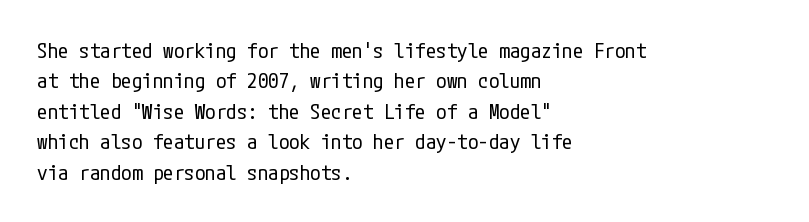
The image shows 21 px text type, upright; set left-aligned, normal line spacing (1.45x), normal letter spacing, not underlined.
